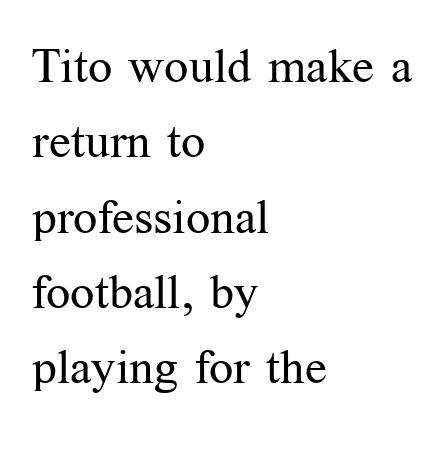
Descenders hang freely into open space. One-word summary of the alignment: left. Compared with typical body copy, the letter spacing here is the same. The rendering uses natural spacing where letterforms have individual widths.
